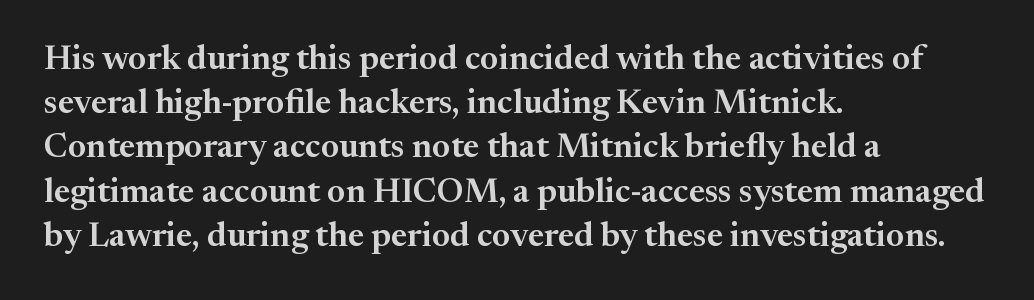
Q: Is the text italic (slanted)? A: No, it is upright.
Q: Is the typeface a serif or a sans-serif typeface? A: Serif.
Q: Is the text underlined? A: No.
Q: How is the paragraph aligned? A: Left-aligned.
Q: Is the spacing between letters normal or unusually wide? A: Normal.
Q: Is the spacing between lines tight, normal or loose? A: Normal.
Q: Width (condensed, normal, or wide)? A: Normal.
Q: Stroke contrast? A: Medium.
Q: x-height? A: Medium.
Q: Monospaced? A: No.
